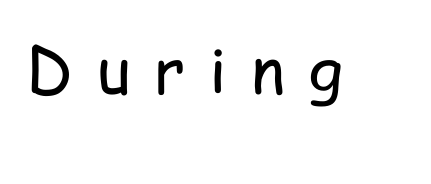
{"serif": "no", "italic": "no", "bold": "no", "weight": "regular", "width": "condensed", "stroke_contrast": "low", "x_height": "medium", "monospaced": "no", "underline": "no", "letter_spacing": "wide", "letter_spacing_em": 0.38, "glyph_px": 64}
